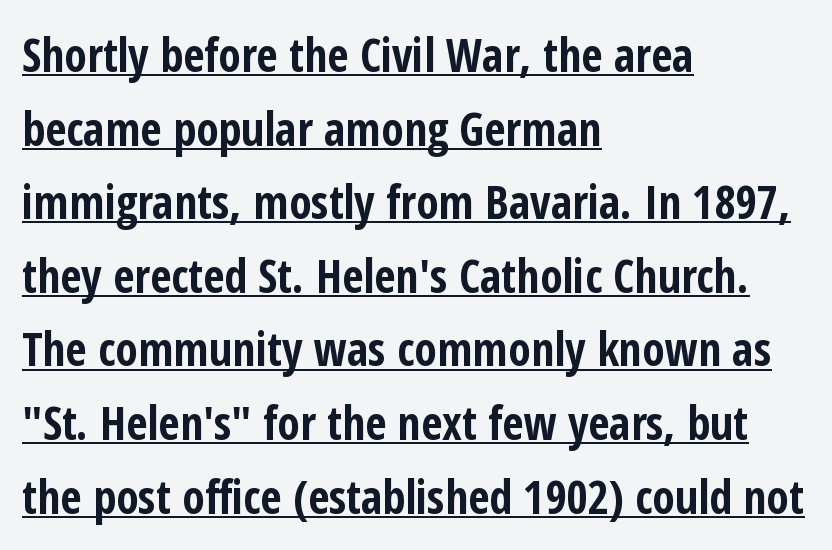
Q: Is the text bold? A: Yes.
Q: Is the text italic (slanted)? A: No, it is upright.
Q: Is the typeface a serif or a sans-serif typeface? A: Sans-serif.
Q: Is the text underlined? A: Yes.
Q: How is the paragraph aligned? A: Left-aligned.
Q: Is the spacing between letters normal or unusually wide? A: Normal.
Q: Is the spacing between lines tight, normal or loose? A: Normal.
Q: Width (condensed, normal, or wide)? A: Condensed.
Q: Stroke contrast? A: Low.
Q: x-height? A: Medium.
Q: Monospaced? A: No.
